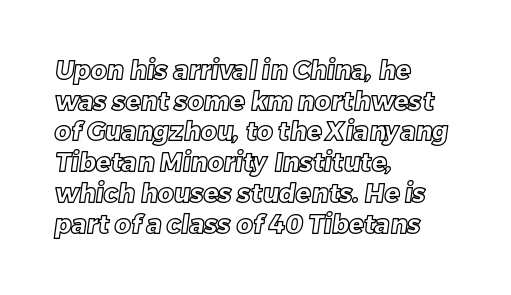
{"underline": "no", "align": "left", "line_spacing_ratio": 1.23, "letter_spacing": "normal", "letter_spacing_em": 0.0, "glyph_px": 25}
